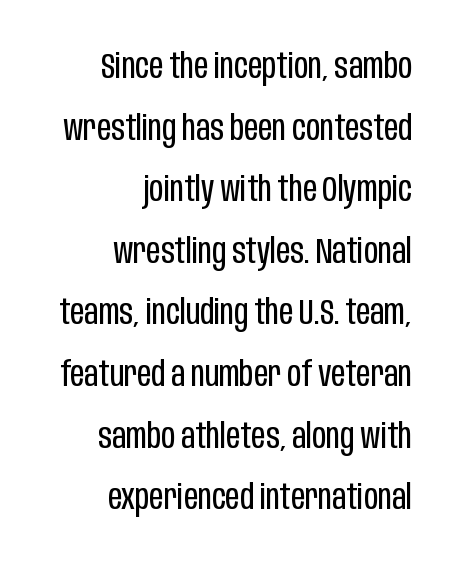
The image shows 35 px regular-weight, condensed sans-serif type, upright; set right-aligned, line spacing 1.76x, normal letter spacing, not underlined; low stroke contrast and a large x-height.
